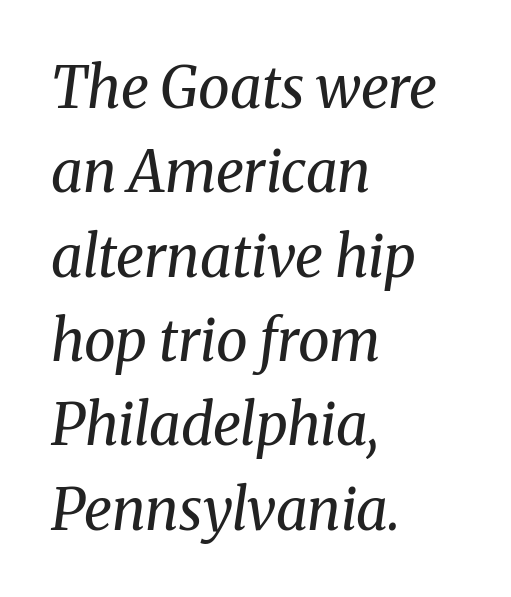
The image shows 57 px regular-weight serif type, italic (leaning right); set left-aligned, normal line spacing (1.48x), normal letter spacing, not underlined; medium stroke contrast and a medium x-height.
